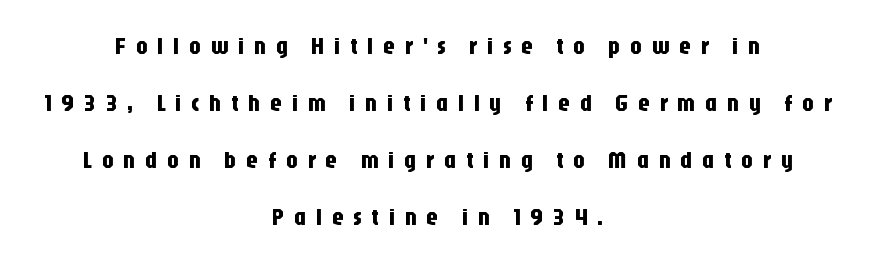
Upright lettering throughout. The line-height multiplier appears high, well above default. One-word summary of the alignment: center. How are the letters spaced? Widely, with obvious added tracking. Lines of text with bare space underneath.
